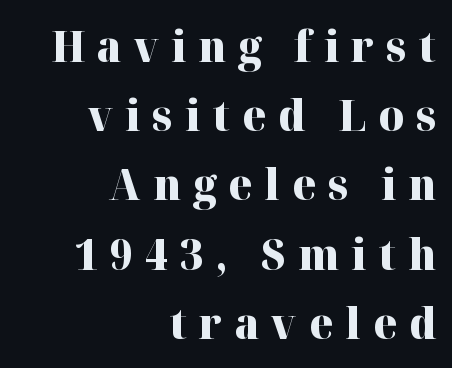
Q: Is the text bold? A: Yes.
Q: Is the text italic (slanted)? A: No, it is upright.
Q: Is the typeface a serif or a sans-serif typeface? A: Serif.
Q: Is the text underlined? A: No.
Q: How is the paragraph aligned? A: Right-aligned.
Q: Is the spacing between letters normal or unusually wide? A: Unusually wide.
Q: Is the spacing between lines tight, normal or loose? A: Normal.
Q: Width (condensed, normal, or wide)? A: Normal.
Q: Stroke contrast? A: High.
Q: x-height? A: Medium.
Q: Monospaced? A: No.
